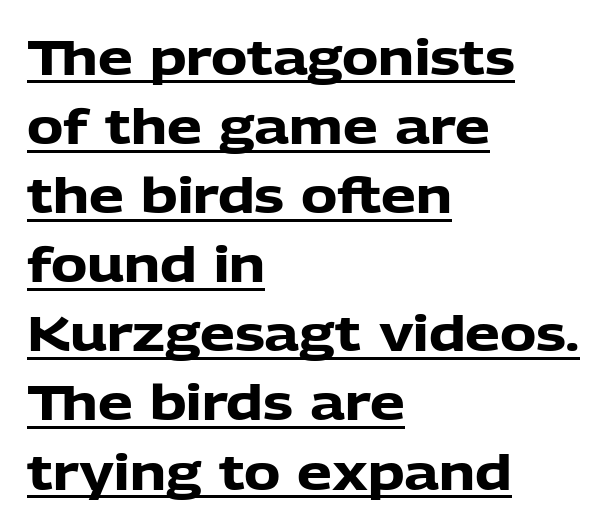
The image shows 49 px heavy sans-serif type, upright; set left-aligned, normal line spacing (1.41x), normal letter spacing, underlined; low stroke contrast and a medium x-height.
